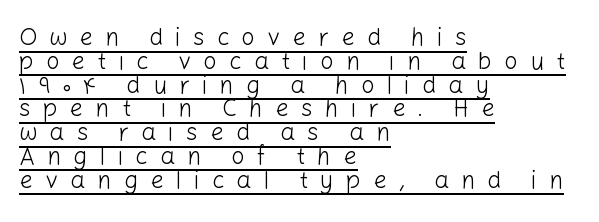
The image shows 24 px text type, upright; set left-aligned, tight line spacing (0.99x), unusually wide letter spacing (+0.5 em), underlined.
